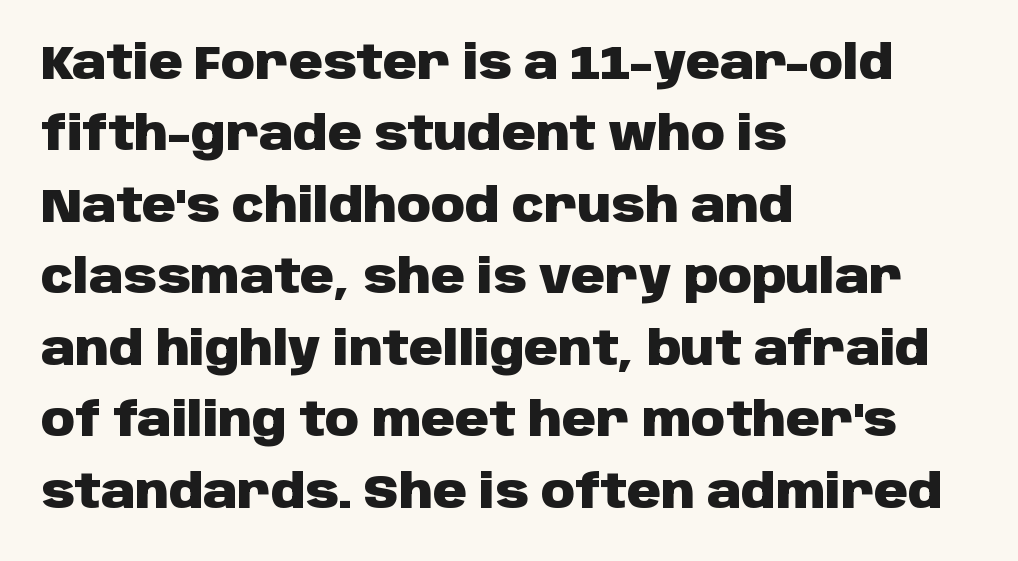
{"serif": "no", "italic": "no", "bold": "yes", "weight": "heavy", "width": "normal", "stroke_contrast": "low", "x_height": "large", "monospaced": "no", "underline": "no", "align": "left", "line_spacing": "normal", "line_spacing_ratio": 1.52, "letter_spacing": "normal", "letter_spacing_em": 0.0, "glyph_px": 47}
